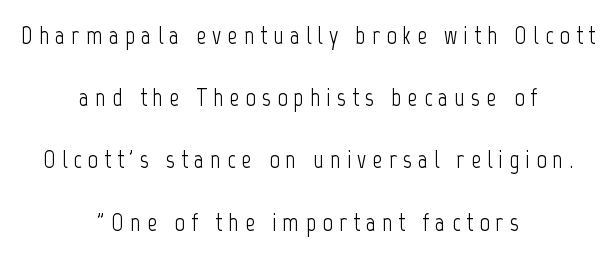
The image shows 25 px text type, upright; set centered, loose line spacing (2.49x), unusually wide letter spacing (+0.24 em), not underlined.
